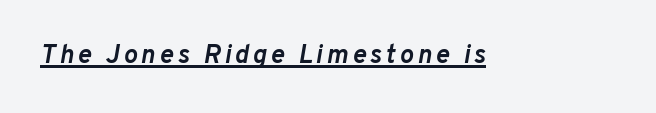
Q: Is the text bold? A: Yes.
Q: Is the text italic (slanted)? A: Yes, it leans right by about 10 degrees.
Q: Is the text underlined? A: Yes.
